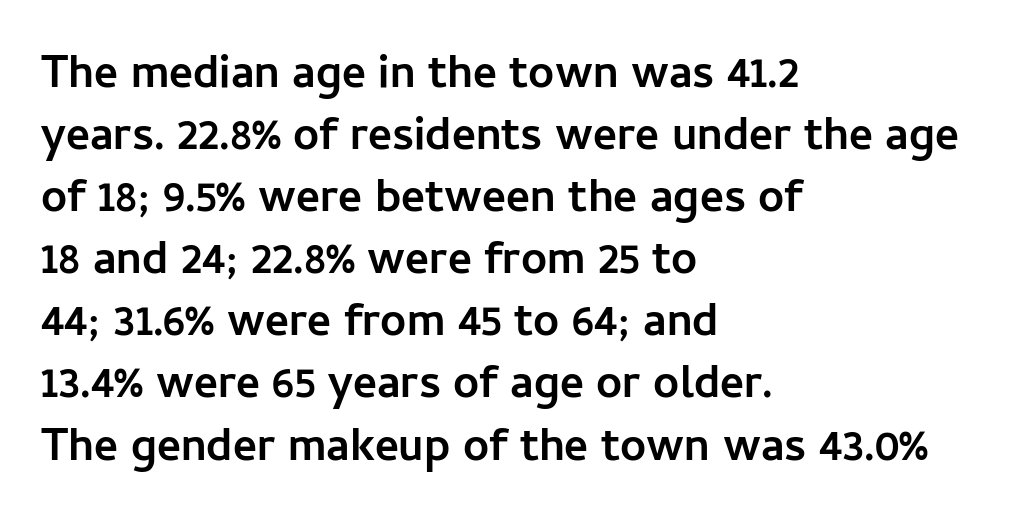
The image shows 46 px semibold sans-serif type, upright; set left-aligned, normal line spacing (1.35x), normal letter spacing, not underlined; low stroke contrast and a medium x-height.
